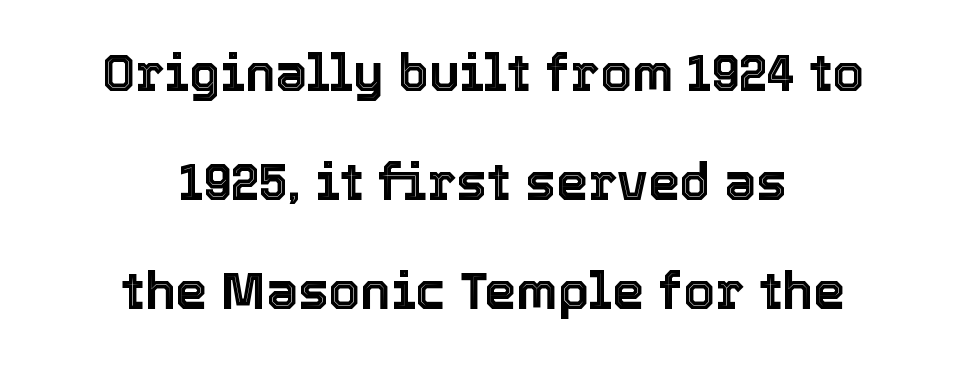
The image shows 51 px text type, upright; set centered, loose line spacing (2.14x), normal letter spacing, not underlined; a medium x-height.
